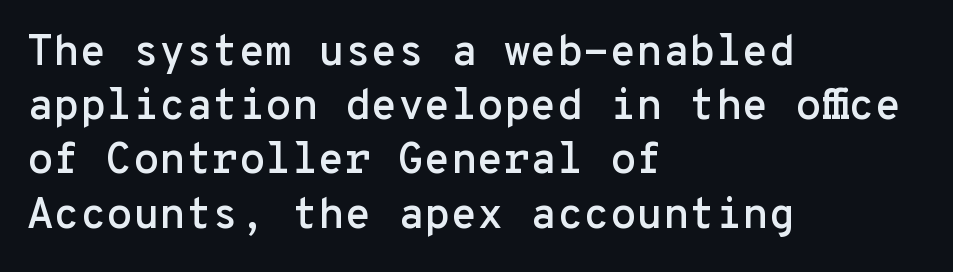
Each letter's strokes conclude bluntly, with no projecting serifs. Descender tails drop into unmarked territory. These lines sit exactly where default settings would place them. Where is the straight margin? On the left. Designer's note — italics off, roman on.
